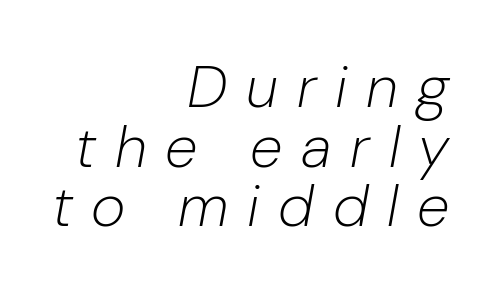
{"italic": "yes", "lean": "right", "slant_degrees": 10, "bold": "no", "weight": "light", "width": "normal", "stroke_contrast": "low", "x_height": "medium", "monospaced": "no", "underline": "no", "align": "right", "line_spacing": "tight", "line_spacing_ratio": 1.01, "letter_spacing": "wide", "letter_spacing_em": 0.32, "glyph_px": 59}
